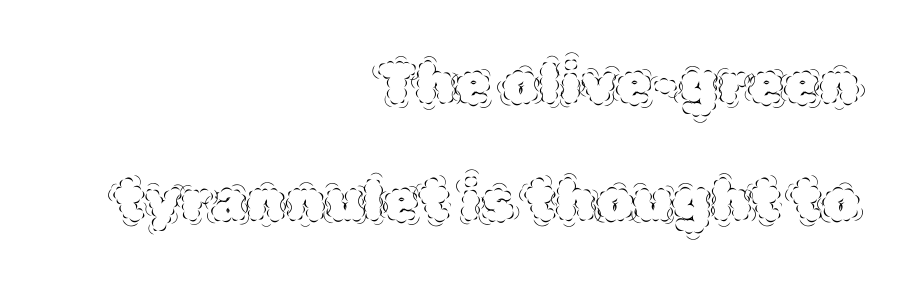
{"italic": "no", "bold": "no", "weight": "thin", "width": "normal", "x_height": "large", "monospaced": "no", "underline": "no", "align": "right", "line_spacing": "loose", "line_spacing_ratio": 2.02, "letter_spacing": "normal", "letter_spacing_em": 0.0, "glyph_px": 58}
